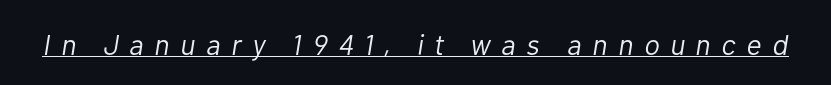
This is not heavy type; no bold has been used. Yep, that's italic — everything's leaning. Looks like regular typesetting: each glyph gets only the width it needs. Underlined type. Someone cranked the tracking dial way up on this one.
